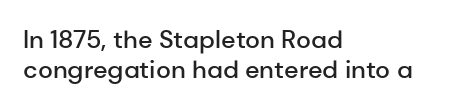
The image shows 25 px text type, upright; set left-aligned, line spacing 1.2x, normal letter spacing, not underlined.
